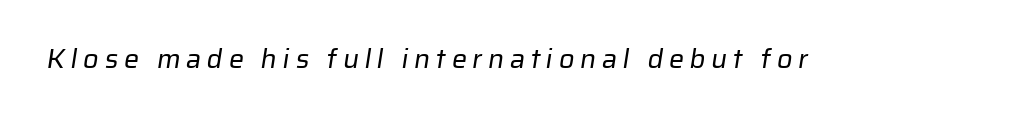
Q: Is the text bold? A: No.
Q: Is the text underlined? A: No.
Q: Is the spacing between letters normal or unusually wide? A: Unusually wide.
